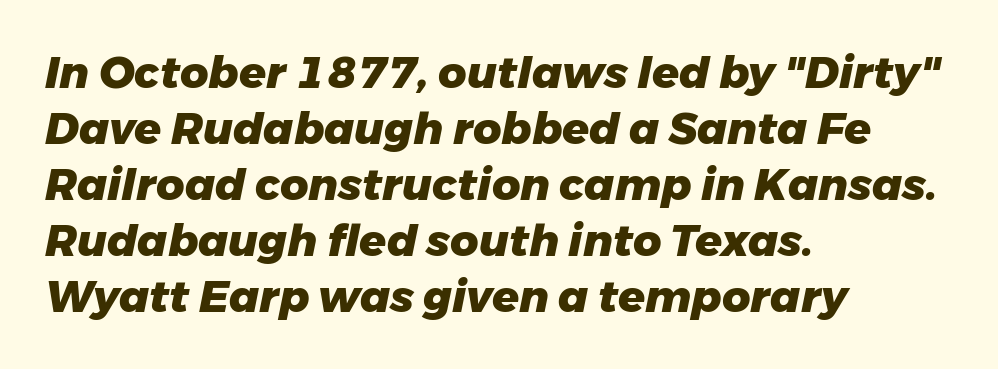
Q: Is the text bold? A: Yes.
Q: Is the text italic (slanted)? A: Yes, it leans right by about 11 degrees.
Q: Is the text underlined? A: No.
Q: How is the paragraph aligned? A: Left-aligned.
Q: Is the spacing between letters normal or unusually wide? A: Normal.
Q: Is the spacing between lines tight, normal or loose? A: Normal.
Q: Width (condensed, normal, or wide)? A: Normal.
Q: Stroke contrast? A: Low.
Q: x-height? A: Medium.
Q: Monospaced? A: No.
